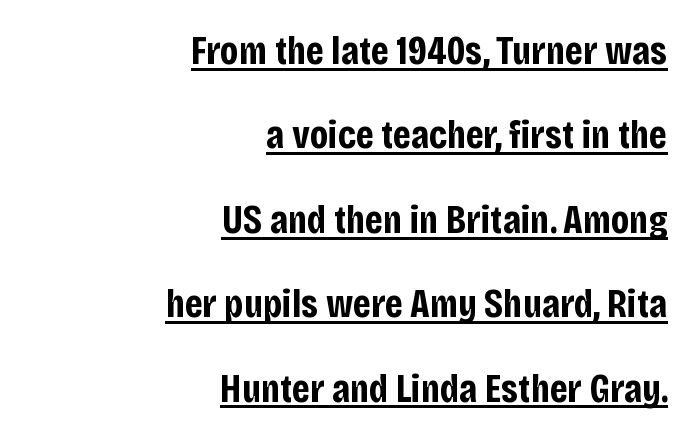
The image shows 40 px bold, condensed sans-serif type, upright; set right-aligned, loose line spacing (2.11x), normal letter spacing, underlined; low stroke contrast and a large x-height.
